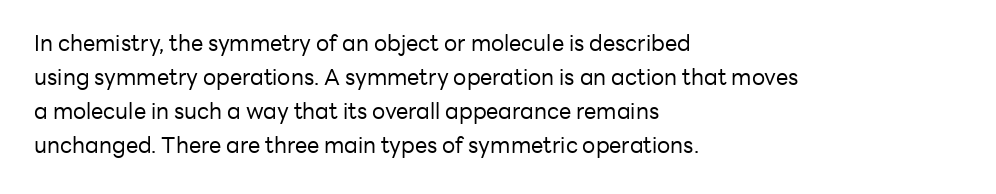
{"italic": "no", "bold": "no", "underline": "no", "align": "left", "line_spacing": "normal", "line_spacing_ratio": 1.55, "letter_spacing": "normal", "letter_spacing_em": 0.0, "glyph_px": 22}
